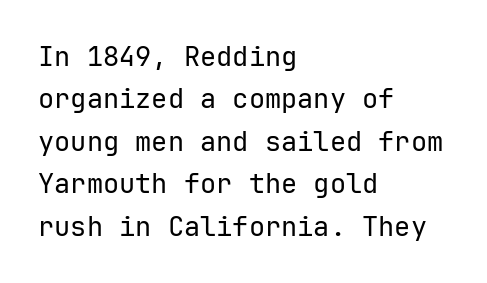
The image shows 27 px text type, upright; set left-aligned, normal line spacing (1.57x), normal letter spacing, not underlined.
